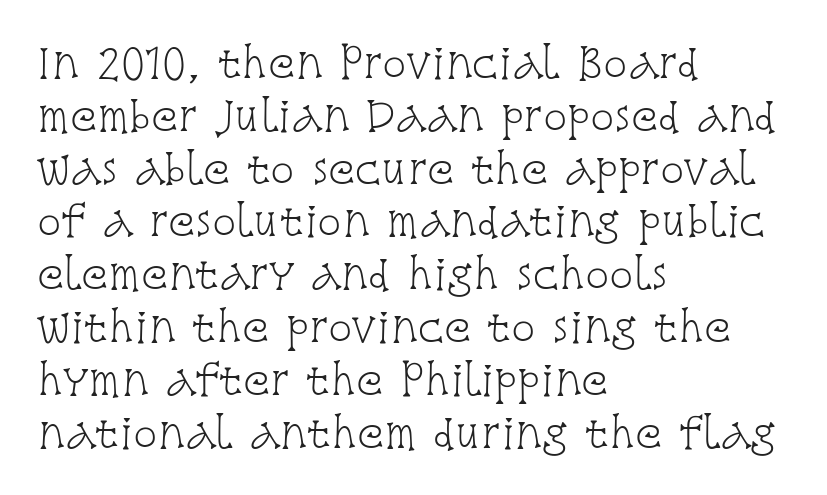
{"serif": "yes", "italic": "no", "bold": "no", "weight": "light", "width": "condensed", "stroke_contrast": "low", "x_height": "large", "monospaced": "no", "underline": "no", "align": "left", "line_spacing": "normal", "line_spacing_ratio": 1.32, "letter_spacing": "normal", "letter_spacing_em": 0.0, "glyph_px": 40}
